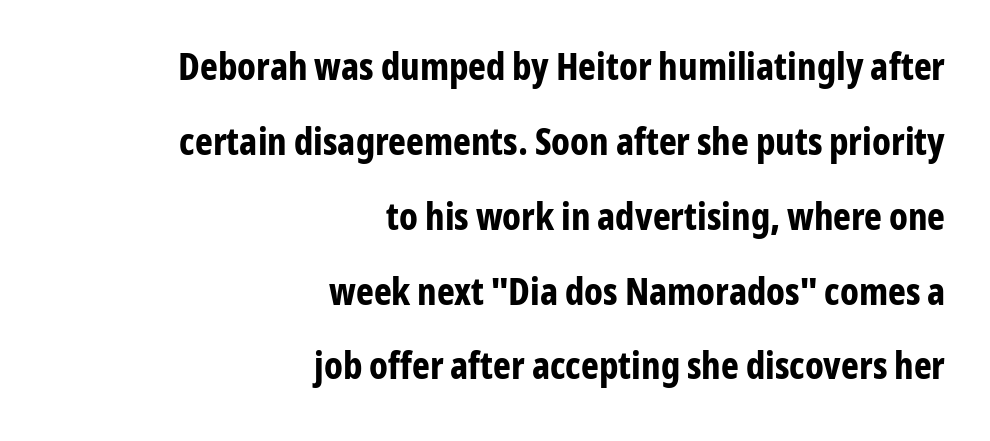
Stroke thickness is high; the sample reads as a true bold. A typesetter would call this leading open, well beyond the default. Honestly, the letter spacing is just normal — you wouldn't notice it. Ordinary non-slanted type is in use. The foot of each line stays bare and open.
